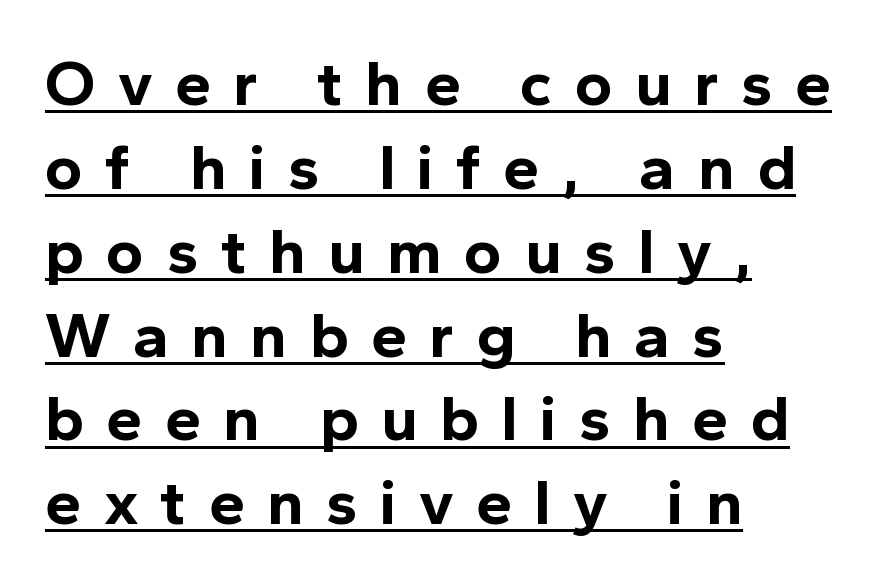
Spacing verdict: proportional, widths tailored to each character. The specimen includes a rule beneath the text block's lines. Ordinary non-slanted type is in use. Serif or sans? Sans — the stroke terminals are bare.
